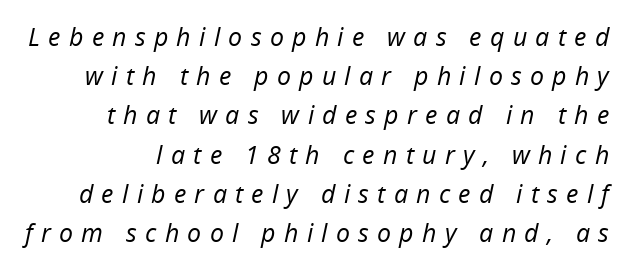
What's the leading like? Ordinary, nothing unusual. You can tell it's italic because the verticals aren't actually vertical. In terms of letterspacing, this is a distinctly airy, spread setting. Only glyphs here, with clear space below each row.
